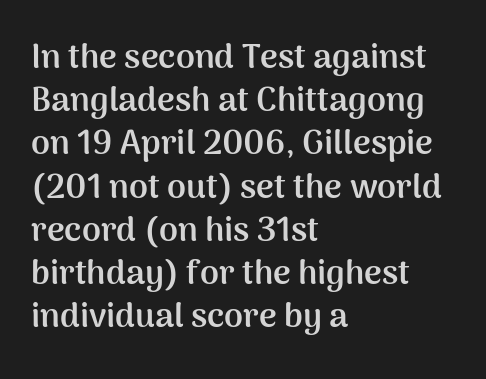
{"serif": "no", "italic": "no", "bold": "yes", "weight": "semibold", "width": "normal", "stroke_contrast": "medium", "x_height": "medium", "monospaced": "no", "underline": "no", "align": "left", "line_spacing": "normal", "line_spacing_ratio": 1.27, "letter_spacing": "normal", "letter_spacing_em": 0.0, "glyph_px": 34}
